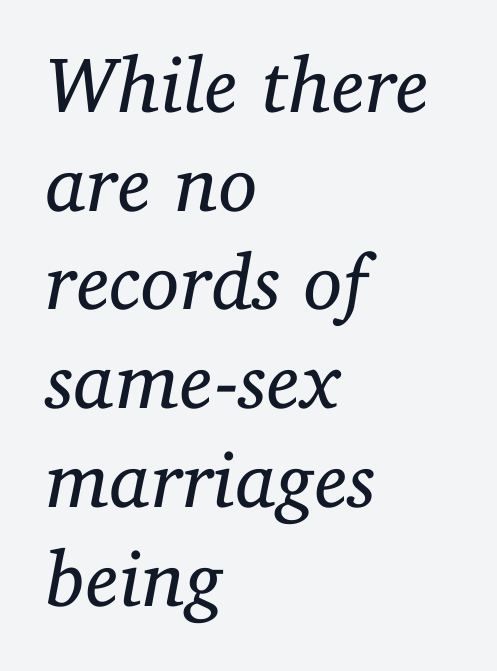
Q: Is the text bold? A: No.
Q: Is the text italic (slanted)? A: Yes, it leans right by about 11 degrees.
Q: Is the typeface a serif or a sans-serif typeface? A: Serif.
Q: Is the text underlined? A: No.
Q: How is the paragraph aligned? A: Left-aligned.
Q: Is the spacing between letters normal or unusually wide? A: Normal.
Q: Is the spacing between lines tight, normal or loose? A: Normal.
Q: Width (condensed, normal, or wide)? A: Normal.
Q: Stroke contrast? A: Low.
Q: x-height? A: Medium.
Q: Monospaced? A: No.
